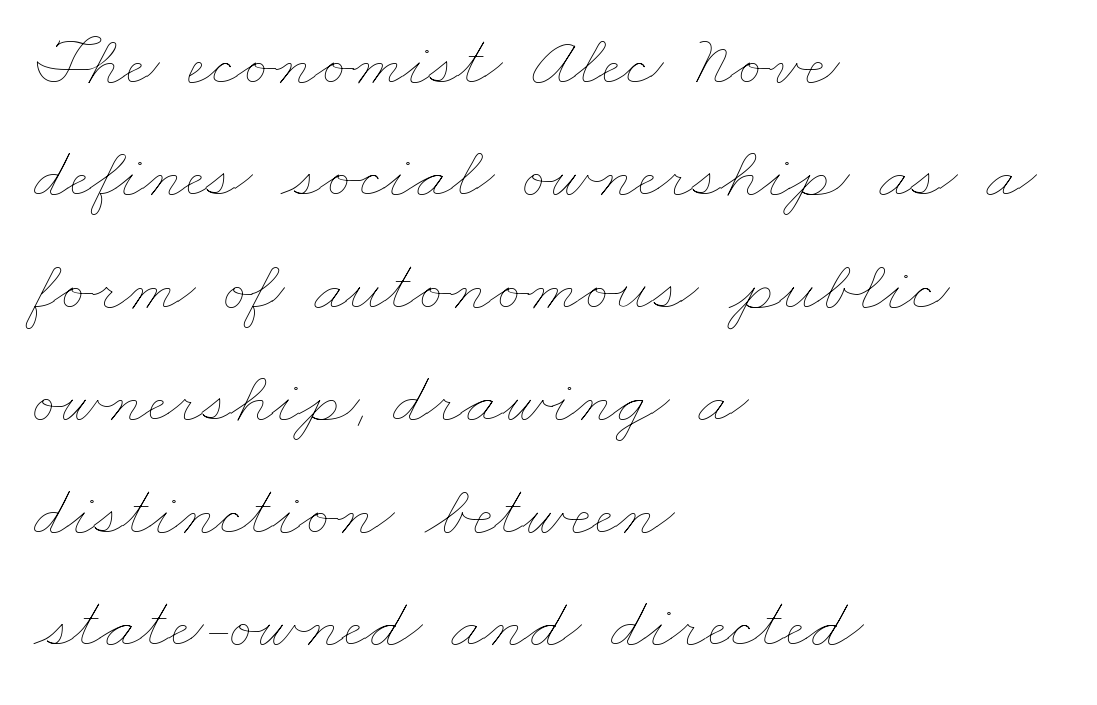
Q: Is the text bold? A: No.
Q: Is the text underlined? A: No.
Q: How is the paragraph aligned? A: Left-aligned.
Q: Is the spacing between letters normal or unusually wide? A: Normal.
Q: Is the spacing between lines tight, normal or loose? A: Normal.
Q: Width (condensed, normal, or wide)? A: Wide.
Q: Stroke contrast? A: Low.
Q: x-height? A: Small.
Q: Monospaced? A: No.
